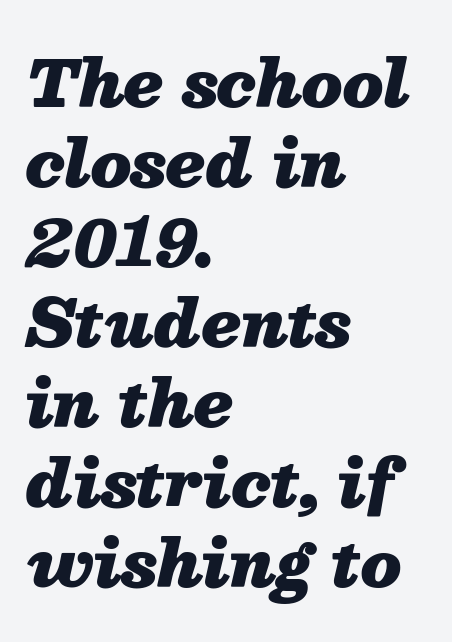
The image shows 64 px heavy type, italic (leaning right); set left-aligned, normal line spacing (1.25x), normal letter spacing, not underlined; medium stroke contrast and a medium x-height.
